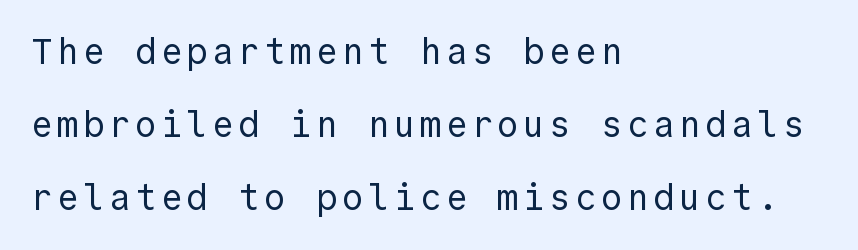
Q: Is the text bold? A: No.
Q: Is the text italic (slanted)? A: No, it is upright.
Q: Is the typeface a serif or a sans-serif typeface? A: Sans-serif.
Q: Is the text underlined? A: No.
Q: How is the paragraph aligned? A: Left-aligned.
Q: Is the spacing between lines tight, normal or loose? A: Loose.
Q: Width (condensed, normal, or wide)? A: Normal.
Q: x-height? A: Medium.
Q: Monospaced? A: Yes.
